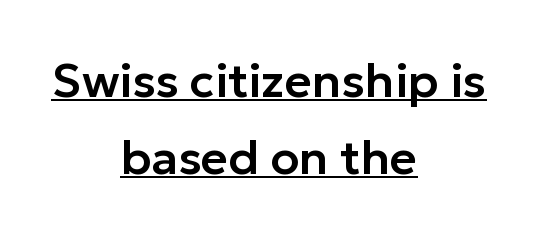
Q: Is the text italic (slanted)? A: No, it is upright.
Q: Is the typeface a serif or a sans-serif typeface? A: Sans-serif.
Q: Is the text underlined? A: Yes.
Q: How is the paragraph aligned? A: Centered.
Q: Is the spacing between letters normal or unusually wide? A: Normal.
Q: Is the spacing between lines tight, normal or loose? A: Normal.
Q: Width (condensed, normal, or wide)? A: Normal.
Q: Stroke contrast? A: Low.
Q: x-height? A: Medium.
Q: Monospaced? A: No.
